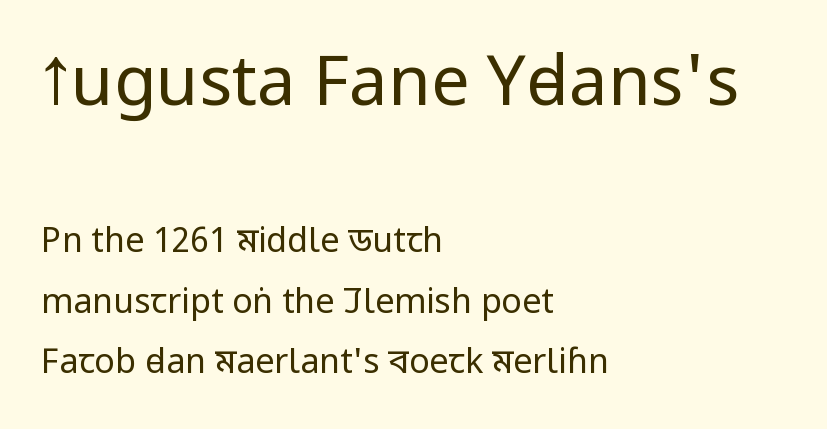
The image shows 69 px regular-weight, condensed sans-serif type, upright; set left-aligned, line spacing 1.79x, normal letter spacing, not underlined; the first (top) block is 2.03x larger; low stroke contrast and a large x-height.
